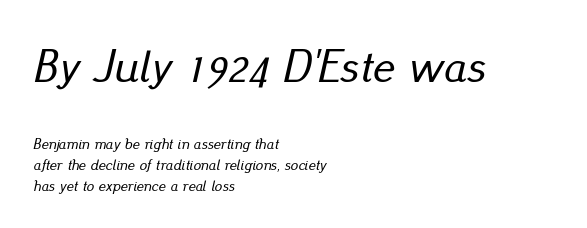
The image shows 46 px text type, italic (leaning right); set left-aligned, normal line spacing (1.38x), normal letter spacing, not underlined; the first (top) block is 3.07x larger; low stroke contrast and a small x-height.
